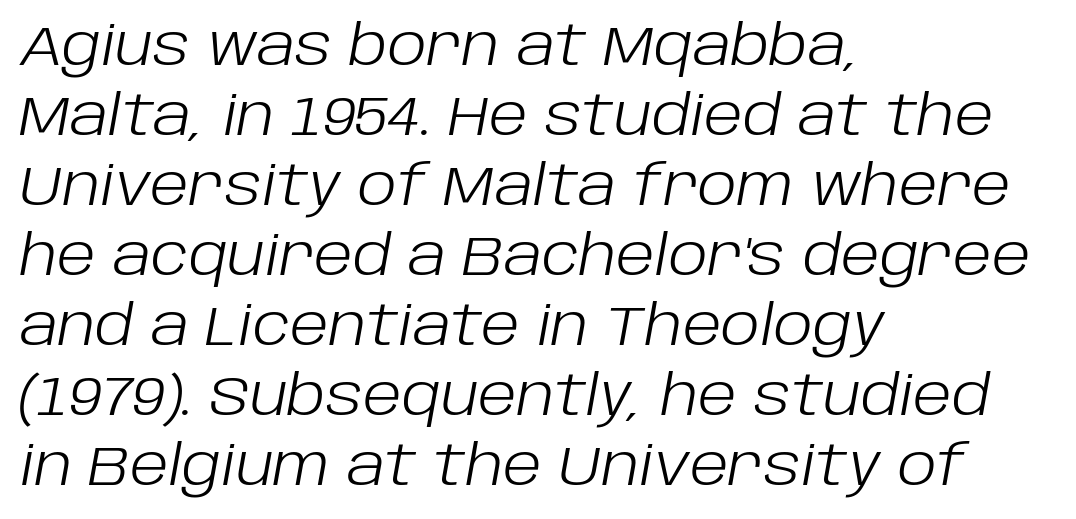
Typeset ragged right — the left edge is the straight one. Each letter keeps its own natural width here, so spacing adapts to shape. Between one letter and the next there's only the usual sliver of space. In terms of leading, this rendering sits right in the middle. On a weight scale, this lands at 450 or below.
